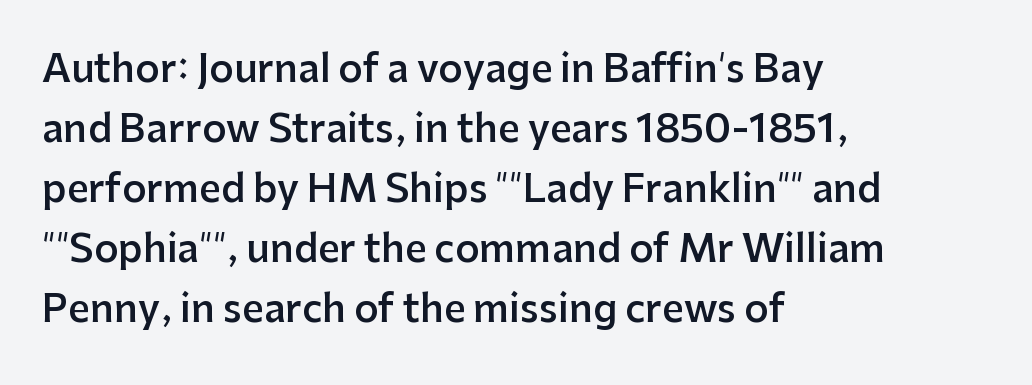
Q: Is the text bold? A: Semi-bold.
Q: Is the text italic (slanted)? A: No, it is upright.
Q: Is the typeface a serif or a sans-serif typeface? A: Sans-serif.
Q: Is the text underlined? A: No.
Q: How is the paragraph aligned? A: Left-aligned.
Q: Is the spacing between letters normal or unusually wide? A: Normal.
Q: Is the spacing between lines tight, normal or loose? A: Normal.
Q: Width (condensed, normal, or wide)? A: Normal.
Q: Stroke contrast? A: Low.
Q: x-height? A: Medium.
Q: Monospaced? A: No.
